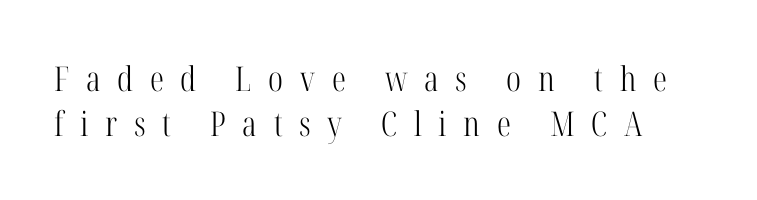
You could only call the tracking loose — the letters float apart. Descender tails drop into unmarked territory. Heft: none added — not bold. Note the varied advance widths — an 'i' is clearly narrower than an 'm'.
